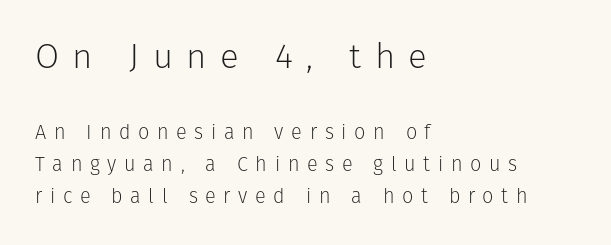
Q: Is the text bold? A: No.
Q: Is the text italic (slanted)? A: No, it is upright.
Q: Is the typeface a serif or a sans-serif typeface? A: Sans-serif.
Q: Is the text underlined? A: No.
Q: How is the paragraph aligned? A: Left-aligned.
Q: Is the spacing between letters normal or unusually wide? A: Unusually wide.
Q: Is the spacing between lines tight, normal or loose? A: Normal.
Q: Which block of text is set in a larger size, the first (top) or the second (bottom)? A: The first (top) one.
Q: Width (condensed, normal, or wide)? A: Normal.
Q: Stroke contrast? A: Low.
Q: x-height? A: Medium.
Q: Monospaced? A: No.
